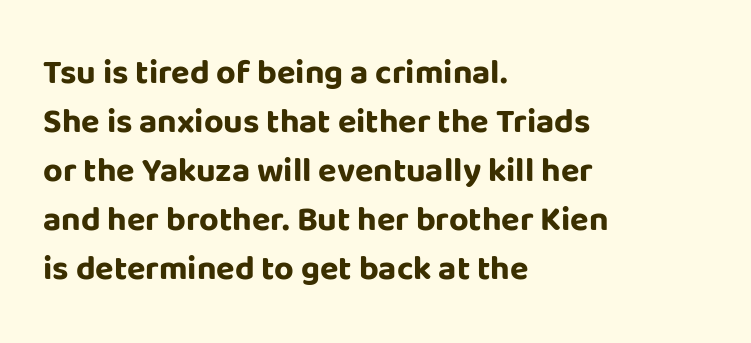
The image shows 34 px bold sans-serif type, upright; set left-aligned, normal line spacing (1.44x), normal letter spacing, not underlined; low stroke contrast and a large x-height.
